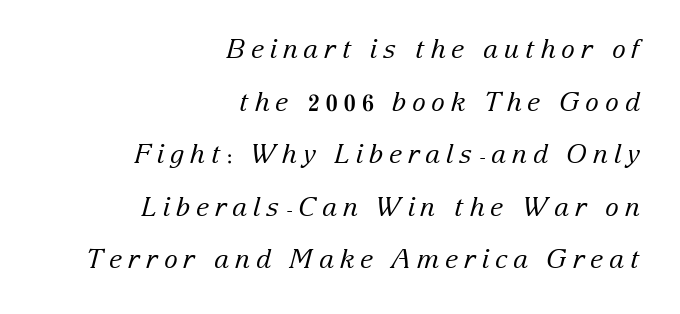
Q: Is the text bold? A: No.
Q: Is the text italic (slanted)? A: Yes, it leans right by about 15 degrees.
Q: Is the text underlined? A: No.
Q: How is the paragraph aligned? A: Right-aligned.
Q: Is the spacing between letters normal or unusually wide? A: Unusually wide.
Q: Is the spacing between lines tight, normal or loose? A: Loose.
